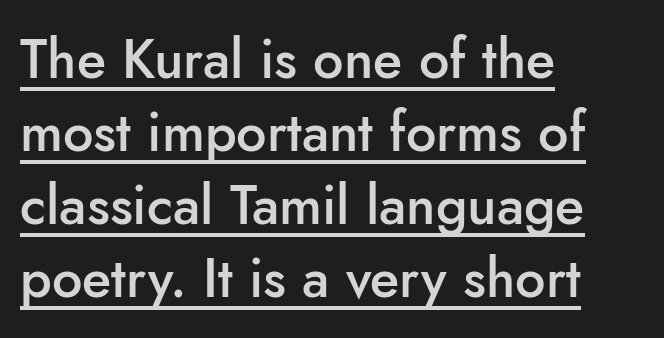
The image shows 54 px semibold sans-serif type, upright; set left-aligned, normal line spacing (1.35x), normal letter spacing, underlined; low stroke contrast and a small x-height.
